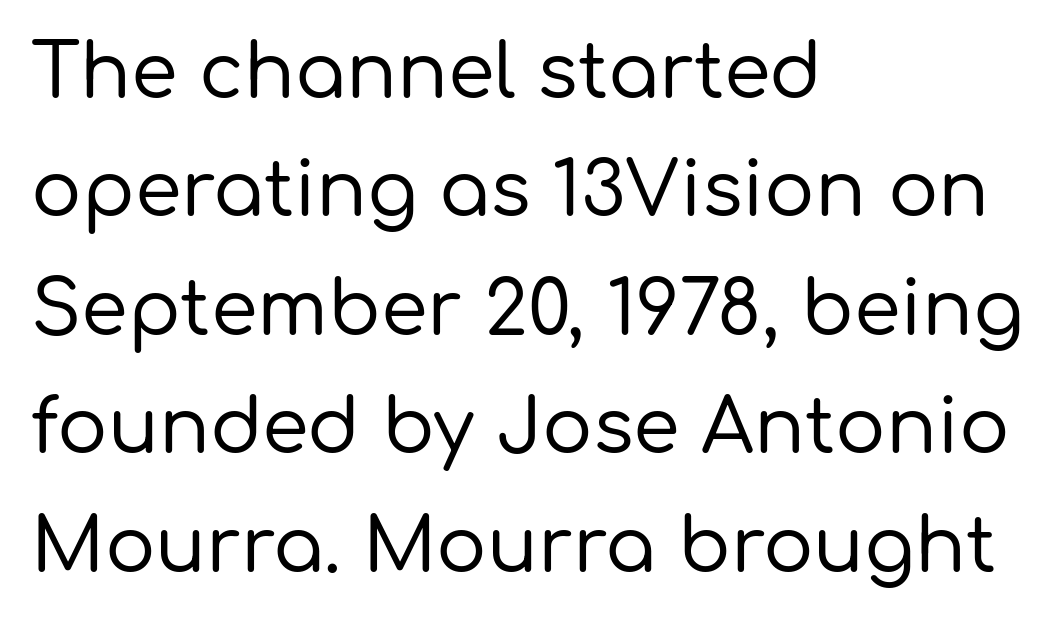
{"serif": "no", "italic": "no", "width": "normal", "stroke_contrast": "low", "x_height": "medium", "monospaced": "no", "underline": "no", "align": "left", "line_spacing": "normal", "line_spacing_ratio": 1.58, "letter_spacing": "normal", "letter_spacing_em": 0.0, "glyph_px": 75}
